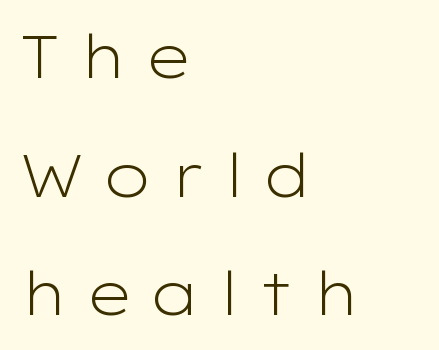
The image shows 59 px light, wide sans-serif type, upright; set left-aligned, loose line spacing (2.01x), unusually wide letter spacing (+0.29 em), not underlined; low stroke contrast and a medium x-height.
